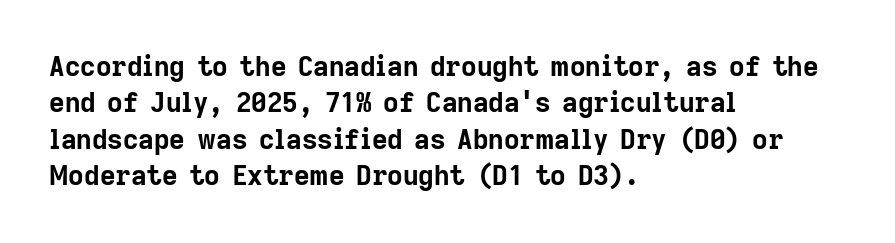
The lettering stays uniformly vertical, giving the passage a roman look. Letters rest on an invisible, unmarked baseline. This block has exactly the height ordinary leading produces. Spacing between characters is what you'd get straight out of the box. Notice how thick the strokes are: this is what a full bold looks like.
